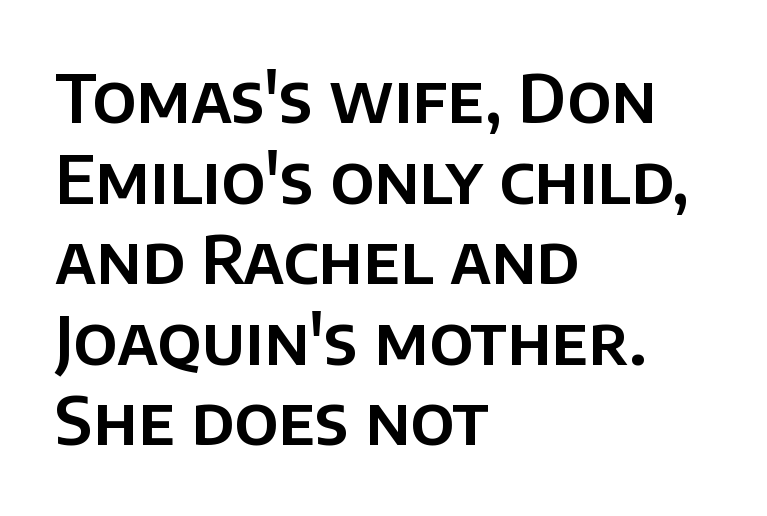
Q: Is the text italic (slanted)? A: No, it is upright.
Q: Is the typeface a serif or a sans-serif typeface? A: Sans-serif.
Q: Is the text underlined? A: No.
Q: How is the paragraph aligned? A: Left-aligned.
Q: Is the spacing between letters normal or unusually wide? A: Normal.
Q: Width (condensed, normal, or wide)? A: Normal.
Q: Stroke contrast? A: Low.
Q: x-height? A: Large.
Q: Monospaced? A: No.
